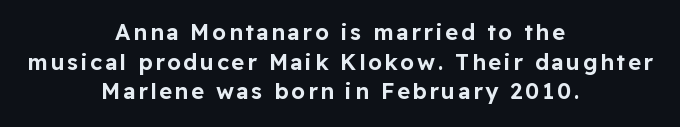
Q: Is the text italic (slanted)? A: No, it is upright.
Q: Is the text underlined? A: No.
Q: How is the paragraph aligned? A: Centered.
Q: Is the spacing between lines tight, normal or loose? A: Normal.
